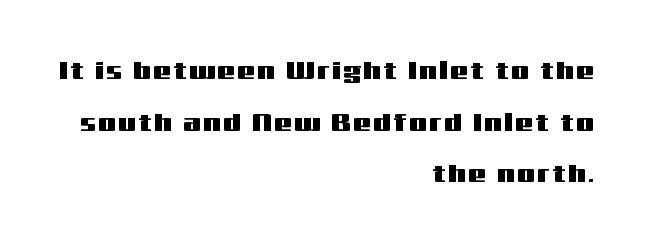
Q: Is the text italic (slanted)? A: No, it is upright.
Q: Is the text underlined? A: No.
Q: How is the paragraph aligned? A: Right-aligned.
Q: Is the spacing between lines tight, normal or loose? A: Loose.
